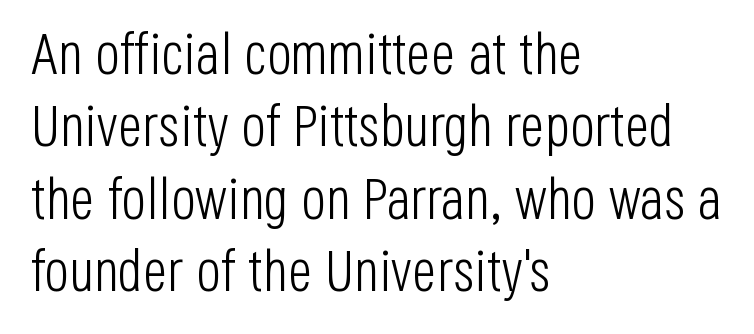
The image shows 58 px light, condensed sans-serif type, upright; set left-aligned, normal line spacing (1.25x), normal letter spacing, not underlined; low stroke contrast and a large x-height.
